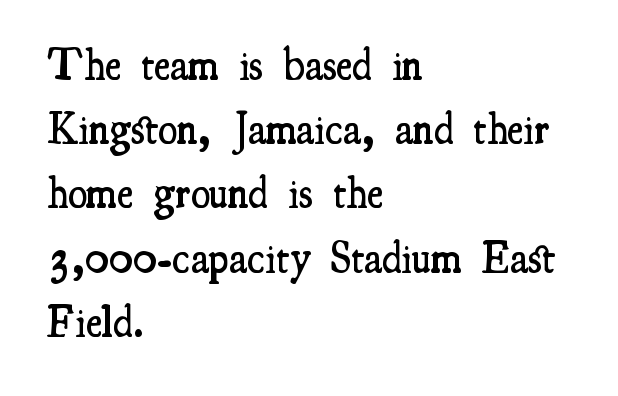
Tall strokes in this sample are plumb rather than angled. The passage shown is typed in a proportional face where columns would drift. All the whitespace from short lines collects on the right. The characters look somewhat weighty, a semibold short of true bold. This rendering features lettering with no underline.
